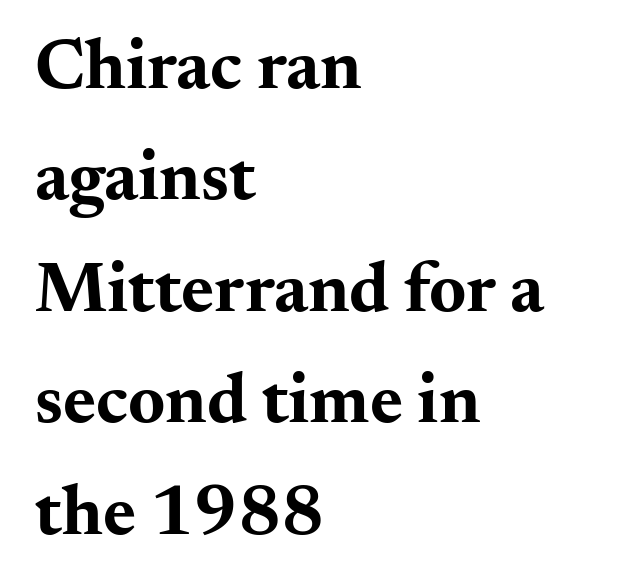
Q: Is the text bold? A: Yes.
Q: Is the text italic (slanted)? A: No, it is upright.
Q: Is the typeface a serif or a sans-serif typeface? A: Serif.
Q: Is the text underlined? A: No.
Q: How is the paragraph aligned? A: Left-aligned.
Q: Is the spacing between letters normal or unusually wide? A: Normal.
Q: Is the spacing between lines tight, normal or loose? A: Normal.
Q: Width (condensed, normal, or wide)? A: Wide.
Q: Stroke contrast? A: Medium.
Q: x-height? A: Small.
Q: Monospaced? A: No.
